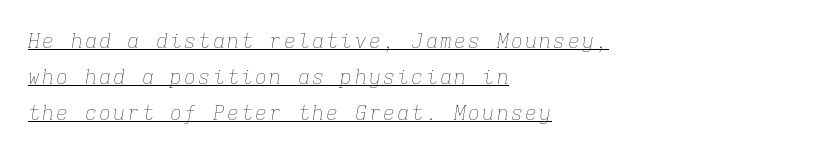
{"italic": "yes", "lean": "right", "slant_degrees": 9, "bold": "no", "underline": "yes", "align": "left", "line_spacing_ratio": 1.8, "glyph_px": 20}
